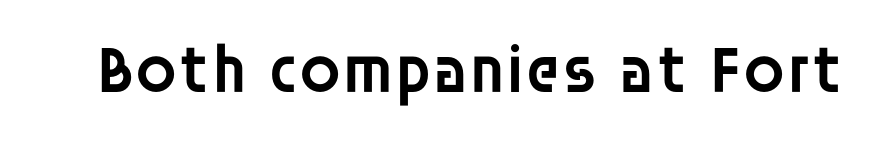
{"serif": "no", "italic": "no", "bold": "semi", "weight": "semibold", "width": "normal", "stroke_contrast": "low", "x_height": "large", "monospaced": "no", "underline": "no", "letter_spacing": "normal", "letter_spacing_em": 0.0, "glyph_px": 68}
